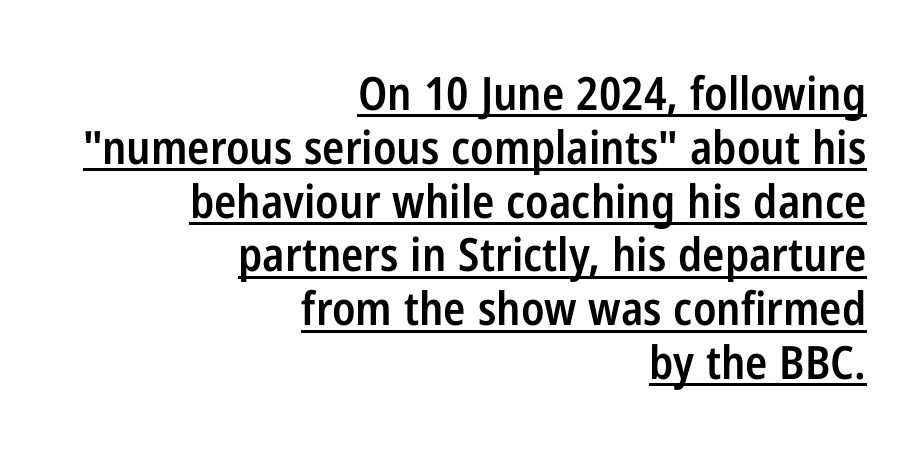
{"serif": "no", "italic": "no", "bold": "semi", "weight": "semibold", "width": "condensed", "stroke_contrast": "low", "x_height": "medium", "monospaced": "no", "underline": "yes", "align": "right", "line_spacing_ratio": 1.17, "letter_spacing": "normal", "letter_spacing_em": 0.0, "glyph_px": 46}
